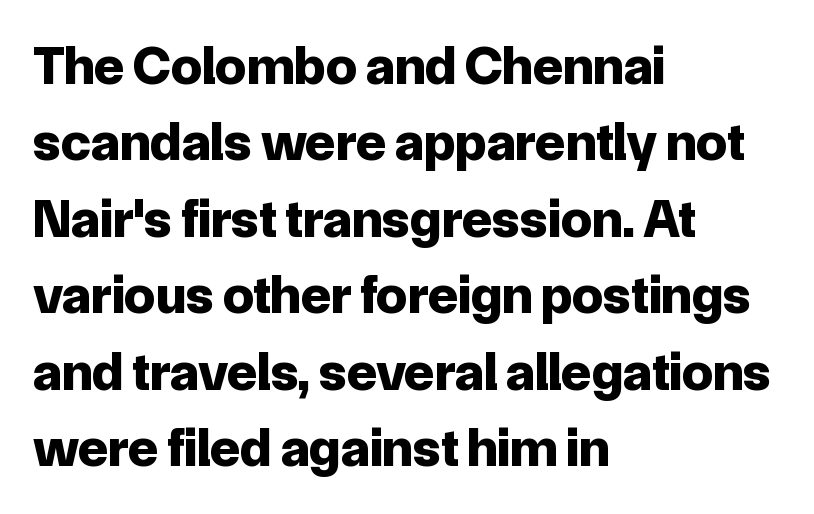
Q: Is the text bold? A: Yes.
Q: Is the text italic (slanted)? A: No, it is upright.
Q: Is the typeface a serif or a sans-serif typeface? A: Sans-serif.
Q: Is the text underlined? A: No.
Q: How is the paragraph aligned? A: Left-aligned.
Q: Is the spacing between letters normal or unusually wide? A: Normal.
Q: Is the spacing between lines tight, normal or loose? A: Normal.
Q: Width (condensed, normal, or wide)? A: Normal.
Q: Stroke contrast? A: Low.
Q: x-height? A: Medium.
Q: Monospaced? A: No.
